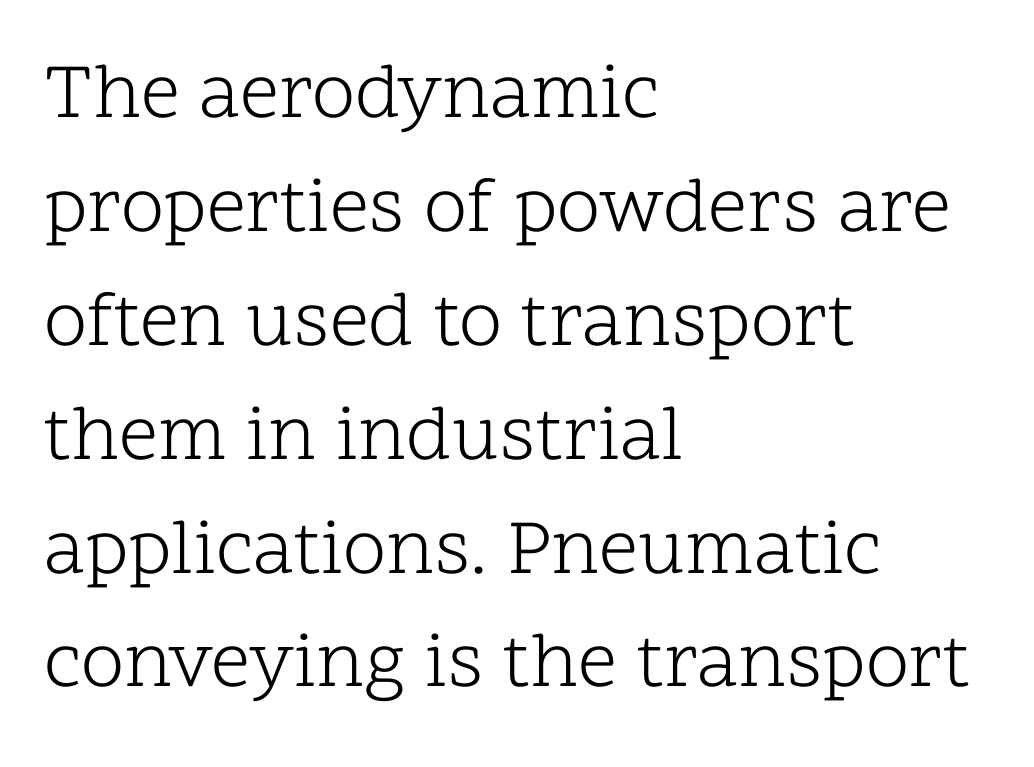
Standard letterfit; no display-style spreading of the glyphs. The font is comparable to plain body text, perhaps lighter. The letters advance in unequal steps, a hallmark of proportional type. Check under the words: just untouched page. In terms of letterform style, serifs are clearly present.
